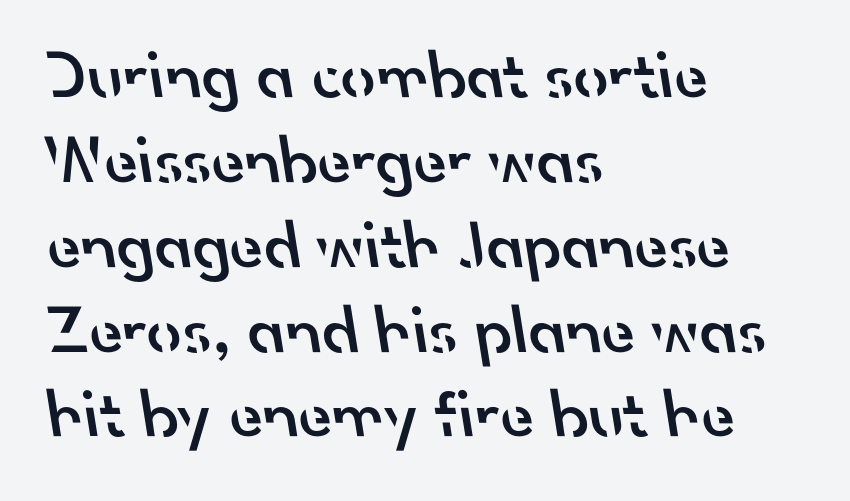
Is this a fixed-width face? No — the glyphs have proportional, varying widths. Each word holds together tightly as a unit, with standard inter-letter gaps. The sample has been set in demibold, a notch under bold. The ragged edge is on the right, which tells us the setting is flush left. Typographically, this falls in the sans-serif category. Only glyphs here, with clear space below each row.
